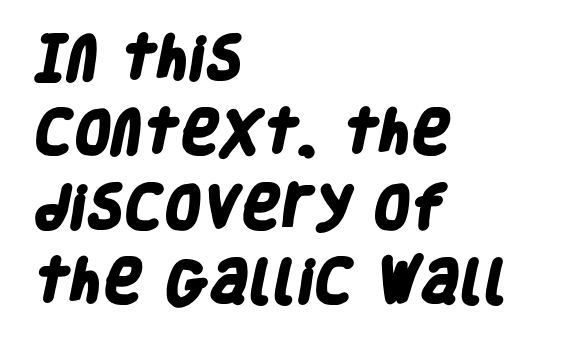
Q: Is the text bold? A: Yes.
Q: Is the typeface a serif or a sans-serif typeface? A: Sans-serif.
Q: Is the text underlined? A: No.
Q: How is the paragraph aligned? A: Left-aligned.
Q: Is the spacing between letters normal or unusually wide? A: Normal.
Q: Is the spacing between lines tight, normal or loose? A: Normal.
Q: Width (condensed, normal, or wide)? A: Condensed.
Q: Stroke contrast? A: Low.
Q: x-height? A: Large.
Q: Monospaced? A: No.
